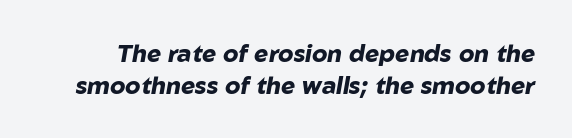
This sample uses an oblique cut, with every glyph tilted off the vertical. Regular leading. Type without underlining. The font is running at its bold setting.
